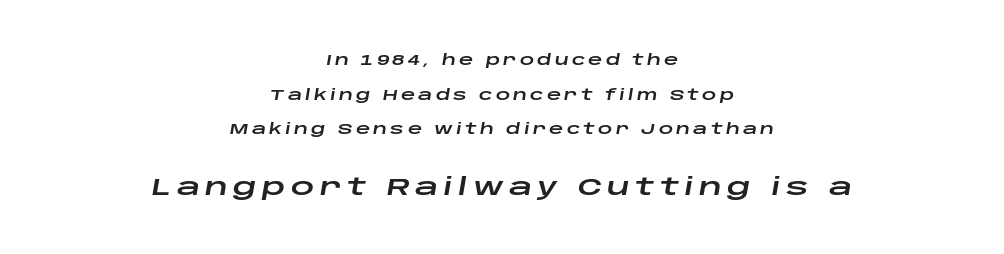
Yep, that's italic — everything's leaning. Successive baselines arrive slowly, with a big drop between each. A student would call this center alignment; a typographer would say set centered. The string is rendered with underlining switched off.
